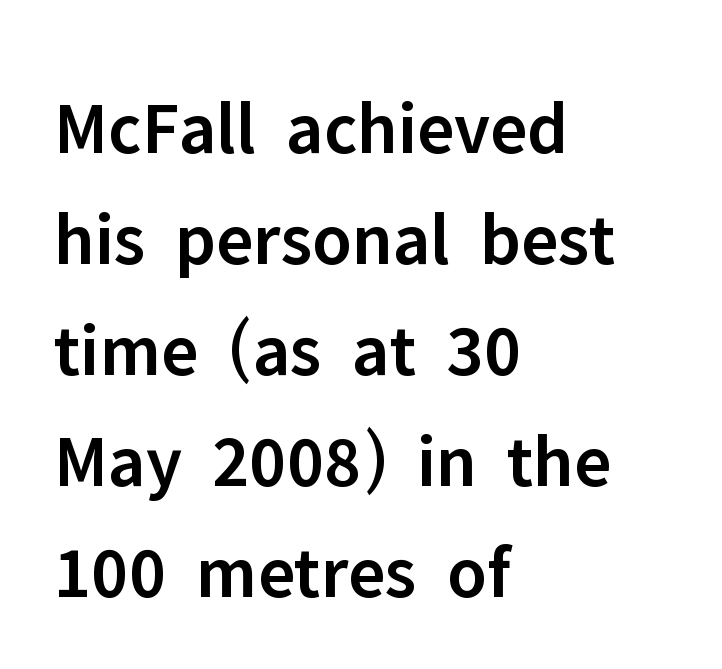
{"serif": "no", "italic": "no", "bold": "semi", "weight": "semibold", "width": "normal", "stroke_contrast": "low", "x_height": "medium", "monospaced": "no", "underline": "no", "align": "left", "line_spacing": "normal", "line_spacing_ratio": 1.48, "letter_spacing": "normal", "letter_spacing_em": 0.0, "glyph_px": 75}
